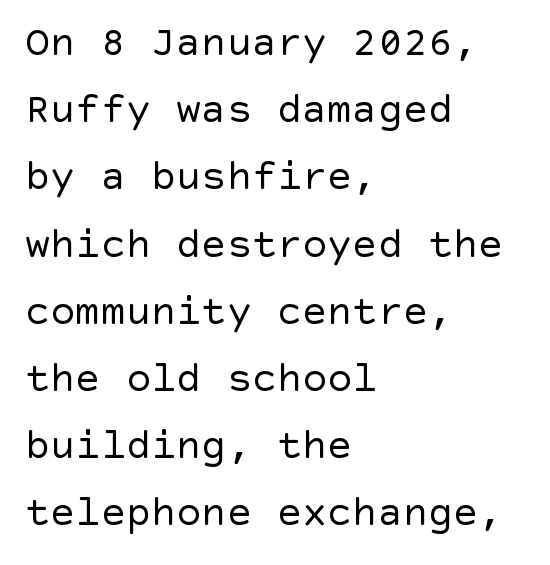
{"serif": "no", "italic": "no", "bold": "no", "weight": "regular", "width": "normal", "x_height": "large", "underline": "no", "align": "left", "line_spacing": "normal", "line_spacing_ratio": 1.6, "letter_spacing": "normal", "letter_spacing_em": 0.0, "glyph_px": 42}
